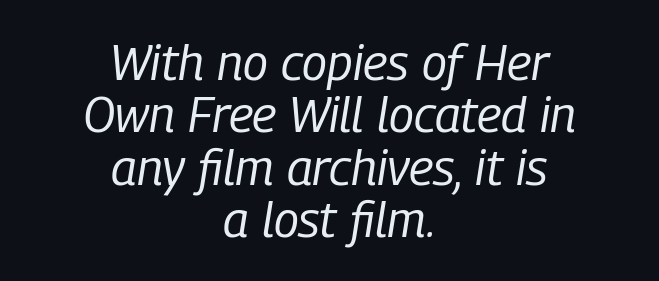
{"italic": "yes", "lean": "right", "slant_degrees": 9, "bold": "no", "weight": "regular", "width": "condensed", "stroke_contrast": "low", "x_height": "medium", "monospaced": "no", "underline": "no", "align": "center", "line_spacing": "tight", "line_spacing_ratio": 1.05, "letter_spacing": "normal", "letter_spacing_em": 0.0, "glyph_px": 50}
